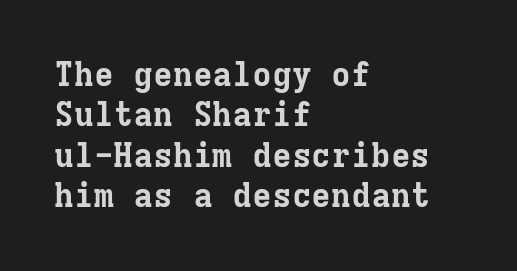
Q: Is the text bold? A: Yes.
Q: Is the text italic (slanted)? A: No, it is upright.
Q: Is the typeface a serif or a sans-serif typeface? A: Serif.
Q: Is the text underlined? A: No.
Q: How is the paragraph aligned? A: Left-aligned.
Q: Is the spacing between letters normal or unusually wide? A: Normal.
Q: Width (condensed, normal, or wide)? A: Normal.
Q: Stroke contrast? A: Low.
Q: x-height? A: Medium.
Q: Monospaced? A: Yes.
